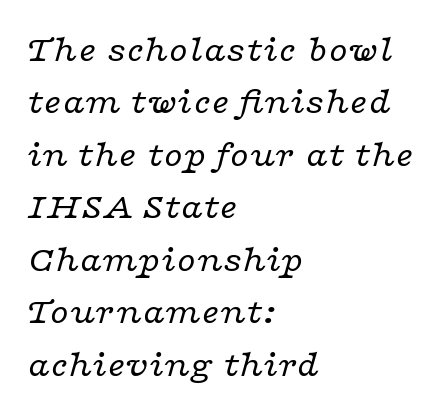
{"serif": "yes", "italic": "yes", "lean": "right", "slant_degrees": 16, "bold": "no", "weight": "regular", "width": "wide", "stroke_contrast": "low", "x_height": "medium", "monospaced": "no", "underline": "no", "align": "left", "line_spacing": "normal", "line_spacing_ratio": 1.38, "letter_spacing": "normal", "letter_spacing_em": 0.0, "glyph_px": 38}
